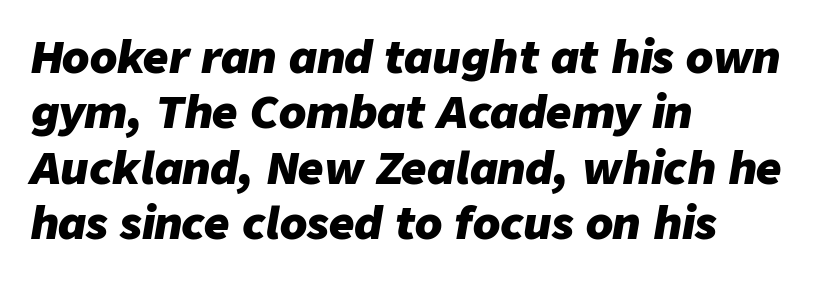
{"italic": "yes", "lean": "right", "slant_degrees": 9, "bold": "yes", "weight": "heavy", "width": "normal", "stroke_contrast": "low", "x_height": "medium", "monospaced": "no", "underline": "no", "align": "left", "line_spacing": "normal", "line_spacing_ratio": 1.26, "letter_spacing": "normal", "letter_spacing_em": 0.0, "glyph_px": 44}
